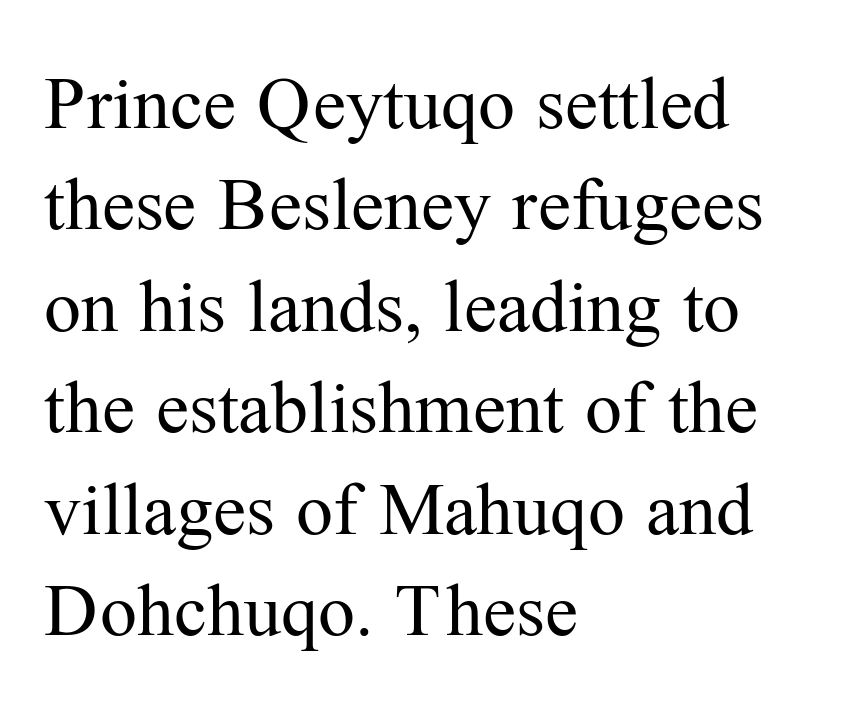
Nobody touched the tracking dial on this one. Looks like regular typesetting: each glyph gets only the width it needs. In terms of letterform style, serifs are clearly present. A clean baseline with only descenders dipping below it. Letters have the restrained weight of plain body copy at most.
